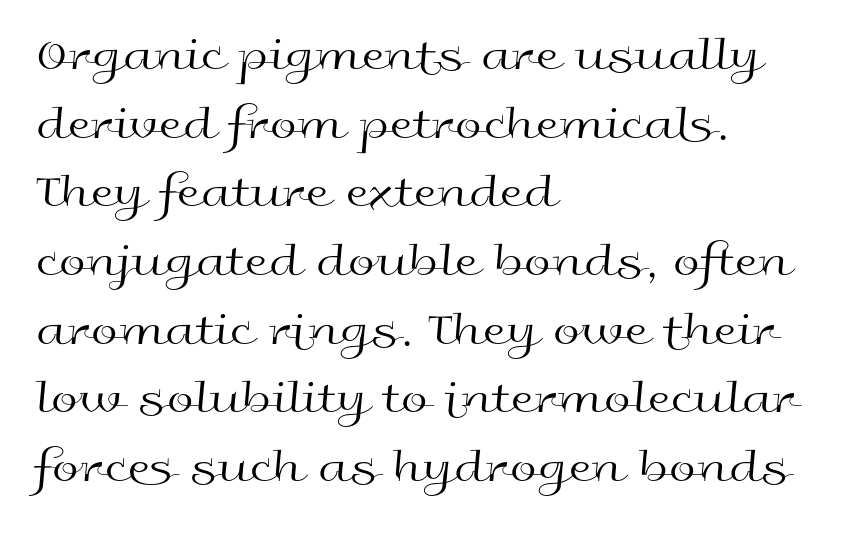
{"serif": "no", "italic": "no", "bold": "no", "weight": "regular", "width": "wide", "x_height": "medium", "monospaced": "no", "underline": "no", "align": "left", "line_spacing": "normal", "line_spacing_ratio": 1.43, "letter_spacing": "normal", "letter_spacing_em": 0.0, "glyph_px": 48}
